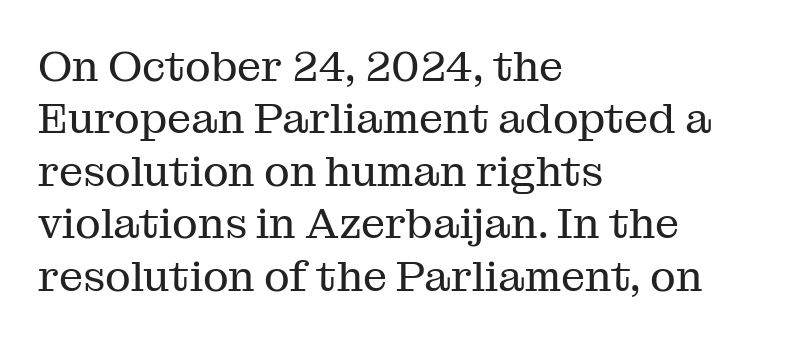
Note the varied advance widths — an 'i' is clearly narrower than an 'm'. Only glyphs here, with clear space below each row. Unlike a clean sans, this face finishes its strokes with serifs. The text block is weighted toward the left margin, trailing off unevenly rightward.
